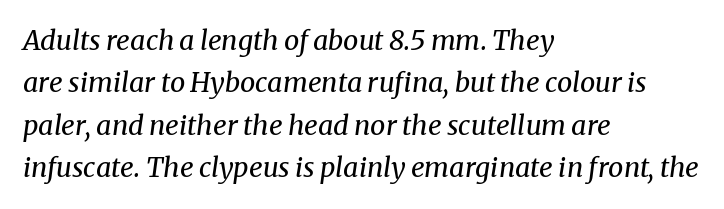
The whole block is typeset with a tilt. This sample is left-justified, so line endings fall wherever the words run out. Words appear dense and cohesive because spacing is normal. Students, observe: this is what conventionally led text looks like. The foot of each line stays bare and open.
